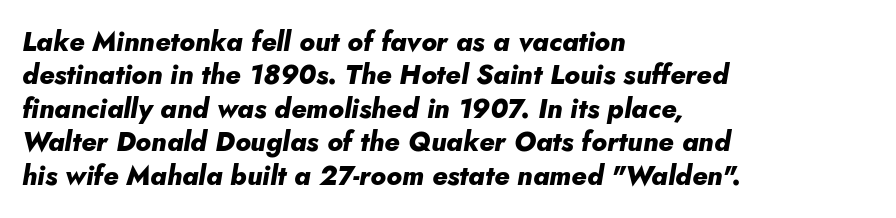
The image shows 27 px bold type, italic (leaning right); set left-aligned, line spacing 1.24x, normal letter spacing, not underlined.
